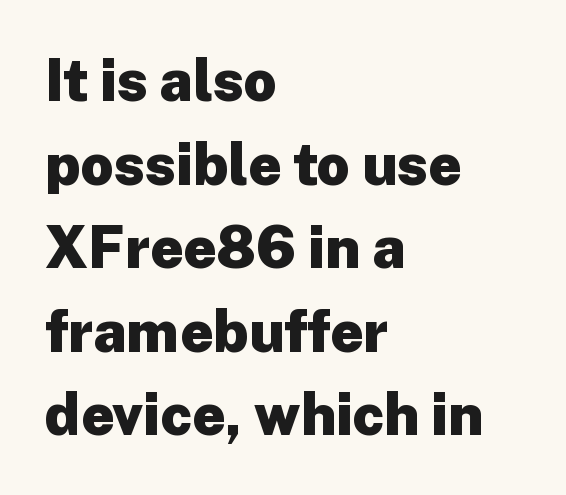
The font is running at its bold setting. Summary of vertical rhythm: regular, with standard interline spacing. Is the block centered? No — it sits flush against the left margin. Serif or sans? Sans — the stroke terminals are bare. Spacing between characters is what you'd get straight out of the box.
